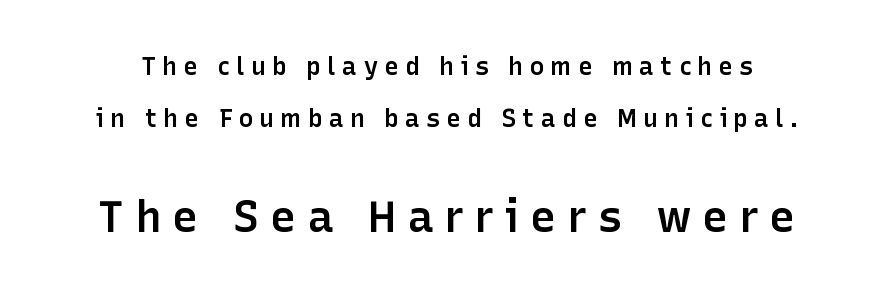
The designer gave the closing block more size than the opening block. Semibold letterforms, between regular and bold. Observe the absence of serifs on each vertical stroke in this sample. Letters rest on an invisible, unmarked baseline.
